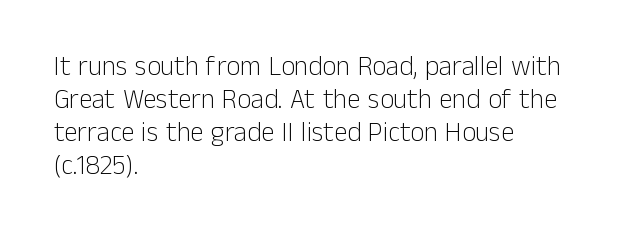
The type sits square on the baseline with zero lean. All the whitespace from short lines collects on the right. Students, note that the glyphs here touch the page at normal intervals. Weight class: somewhere from thin through regular. The foot of each line stays bare and open.
